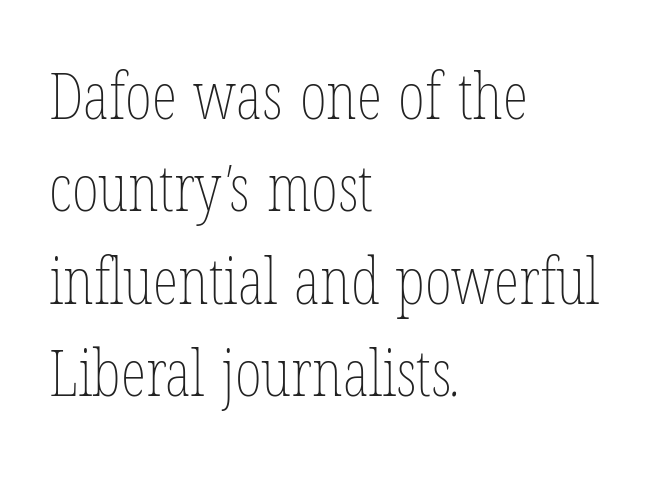
{"bold": "no", "weight": "thin", "width": "condensed", "stroke_contrast": "low", "x_height": "medium", "monospaced": "no", "underline": "no", "align": "left", "line_spacing": "normal", "line_spacing_ratio": 1.42, "letter_spacing": "normal", "letter_spacing_em": 0.0, "glyph_px": 65}
